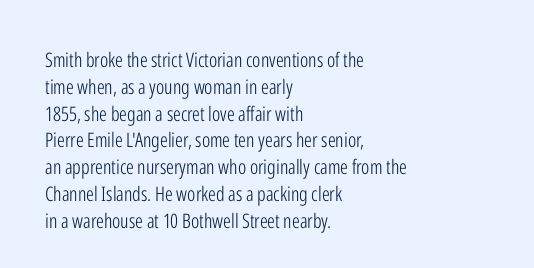
Q: Is the text bold? A: No.
Q: Is the text italic (slanted)? A: No, it is upright.
Q: Is the text underlined? A: No.
Q: How is the paragraph aligned? A: Left-aligned.
Q: Is the spacing between letters normal or unusually wide? A: Normal.
Q: Is the spacing between lines tight, normal or loose? A: Normal.
